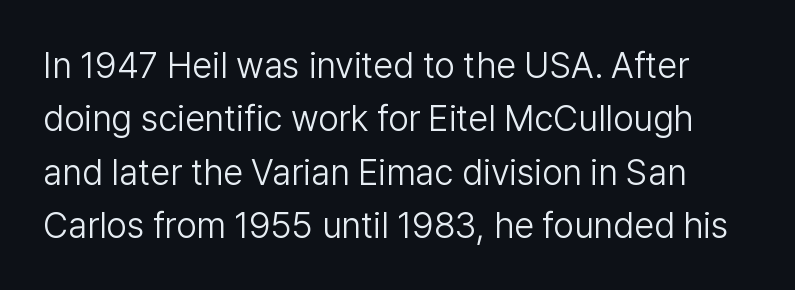
The image shows 36 px light sans-serif type, upright; set normal line spacing (1.48x), normal letter spacing, not underlined; low stroke contrast and a medium x-height.
